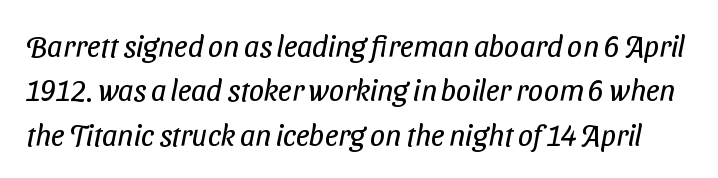
Q: Is the text bold? A: No.
Q: Is the typeface a serif or a sans-serif typeface? A: Sans-serif.
Q: Is the text underlined? A: No.
Q: Is the spacing between letters normal or unusually wide? A: Normal.
Q: Is the spacing between lines tight, normal or loose? A: Normal.
Q: Width (condensed, normal, or wide)? A: Condensed.
Q: Stroke contrast? A: Low.
Q: x-height? A: Medium.
Q: Monospaced? A: No.
